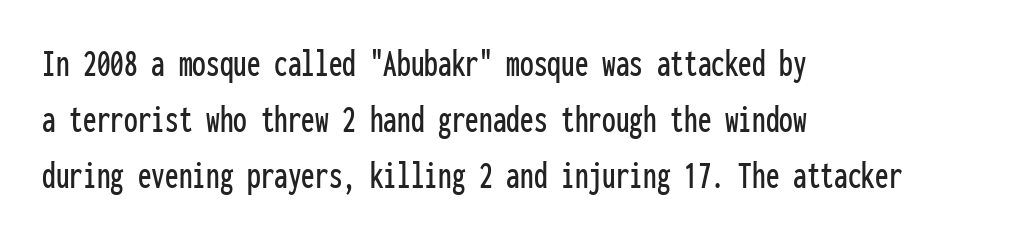
Q: Is the text italic (slanted)? A: No, it is upright.
Q: Is the typeface a serif or a sans-serif typeface? A: Sans-serif.
Q: Is the text underlined? A: No.
Q: How is the paragraph aligned? A: Left-aligned.
Q: Is the spacing between letters normal or unusually wide? A: Normal.
Q: Is the spacing between lines tight, normal or loose? A: Normal.
Q: Width (condensed, normal, or wide)? A: Condensed.
Q: Stroke contrast? A: Low.
Q: x-height? A: Medium.
Q: Monospaced? A: Yes.
